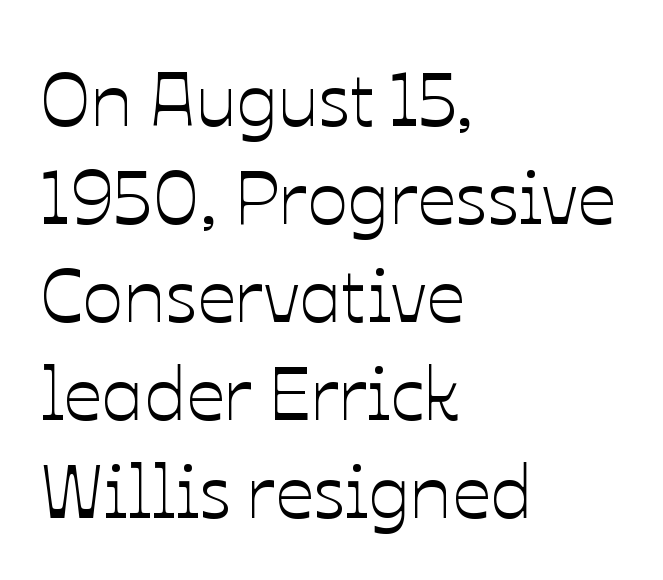
{"italic": "no", "width": "normal", "stroke_contrast": "low", "x_height": "medium", "monospaced": "no", "underline": "no", "align": "left", "line_spacing": "normal", "line_spacing_ratio": 1.29, "letter_spacing": "normal", "letter_spacing_em": 0.0, "glyph_px": 76}
